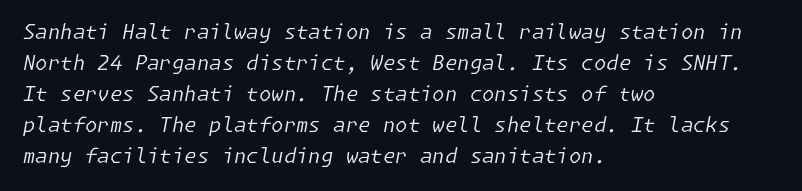
{"italic": "yes", "lean": "right", "slant_degrees": 11, "bold": "no", "underline": "no", "align": "left", "line_spacing": "normal", "line_spacing_ratio": 1.55, "letter_spacing": "normal", "letter_spacing_em": 0.0, "glyph_px": 20}
